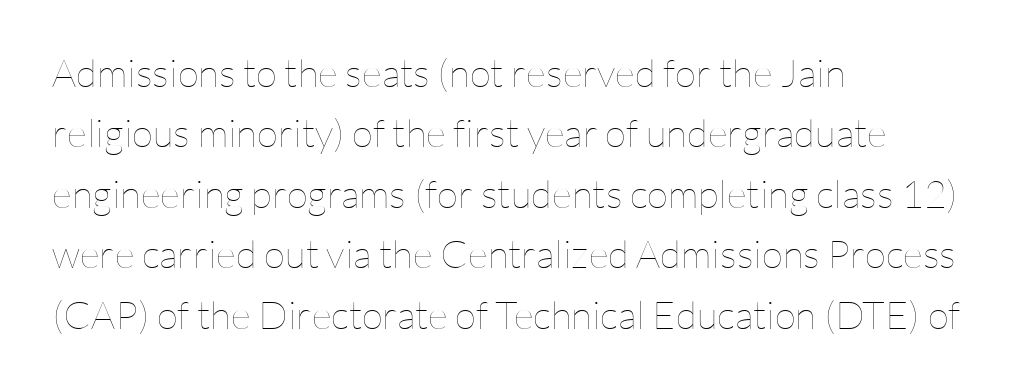
These lines are set flush left with a ragged right edge. The letters advance in unequal steps, a hallmark of proportional type. The lettering stays uniformly vertical, giving the passage a roman look. Quick note: interline space is typical. Only glyphs here, with clear space below each row.
